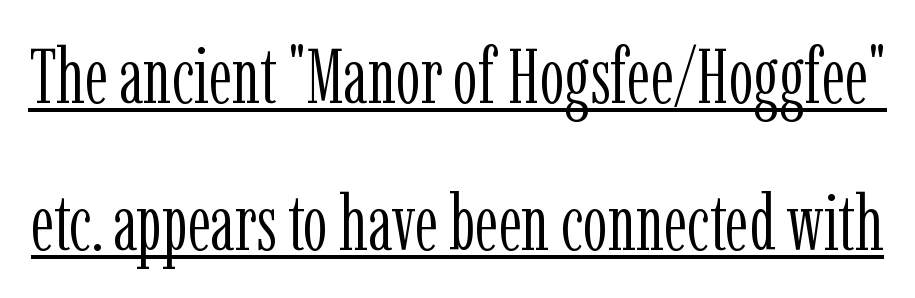
Q: Is the text bold? A: No.
Q: Is the text italic (slanted)? A: No, it is upright.
Q: Is the typeface a serif or a sans-serif typeface? A: Serif.
Q: Is the text underlined? A: Yes.
Q: Is the spacing between letters normal or unusually wide? A: Normal.
Q: Width (condensed, normal, or wide)? A: Condensed.
Q: Stroke contrast? A: Low.
Q: x-height? A: Medium.
Q: Monospaced? A: No.
